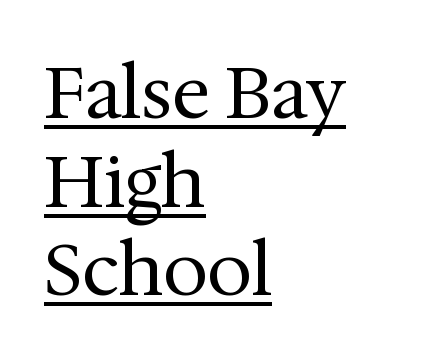
The image shows 72 px regular-weight serif type, upright; set left-aligned, line spacing 1.23x, normal letter spacing, underlined; medium stroke contrast and a medium x-height.
